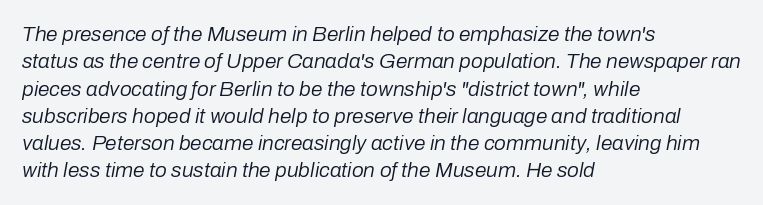
Q: Is the text bold? A: No.
Q: Is the text italic (slanted)? A: Yes, it leans right by about 10 degrees.
Q: Is the text underlined? A: No.
Q: How is the paragraph aligned? A: Left-aligned.
Q: Is the spacing between letters normal or unusually wide? A: Normal.
Q: Is the spacing between lines tight, normal or loose? A: Normal.
